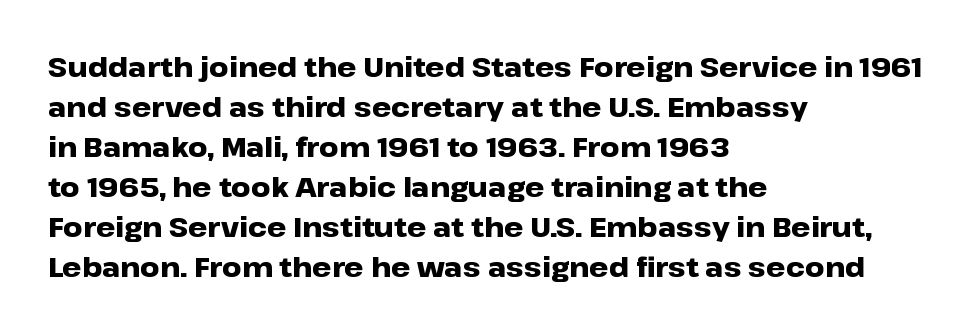
{"italic": "no", "bold": "yes", "underline": "no", "align": "left", "line_spacing": "normal", "line_spacing_ratio": 1.48, "letter_spacing": "normal", "letter_spacing_em": 0.0, "glyph_px": 27}
